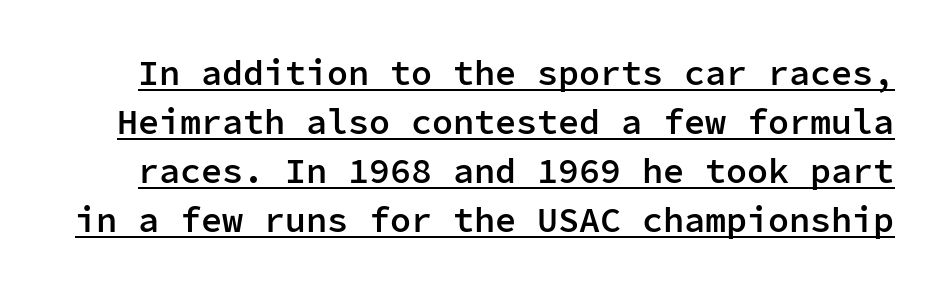
The image shows 35 px semibold sans-serif type, upright, monospaced; set normal line spacing (1.4x), normal letter spacing, underlined; low stroke contrast and a medium x-height.
